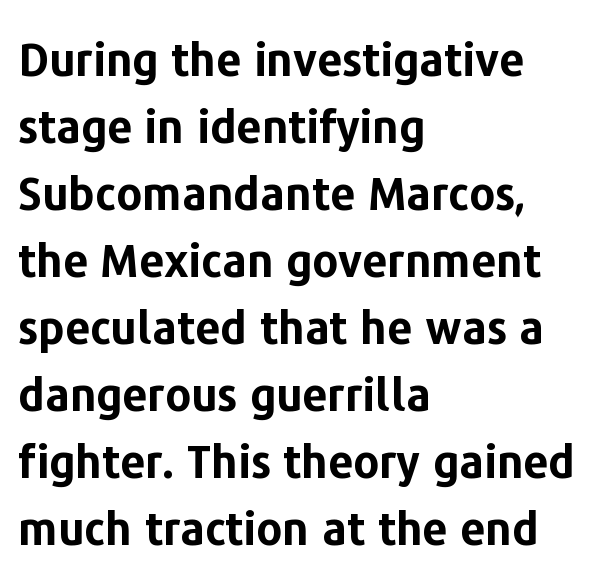
The face used here is proportionally spaced, like ordinary book or web type. Italic? Not at all — the glyphs are vertical. Alignment: flush left. In terms of letterform style, serifs are entirely absent. Look at the stroke-to-counter ratio: heavy, a bold. Vertical spacing — default.
